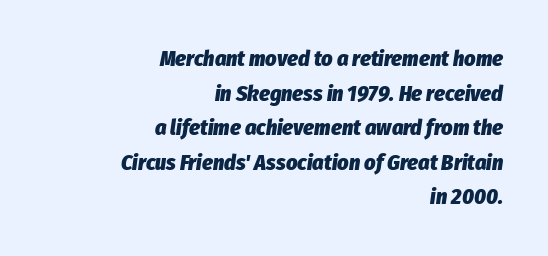
Q: Is the text bold? A: Yes.
Q: Is the text italic (slanted)? A: Yes, it leans right by about 8 degrees.
Q: Is the text underlined? A: No.
Q: How is the paragraph aligned? A: Right-aligned.
Q: Is the spacing between letters normal or unusually wide? A: Normal.
Q: Is the spacing between lines tight, normal or loose? A: Normal.
